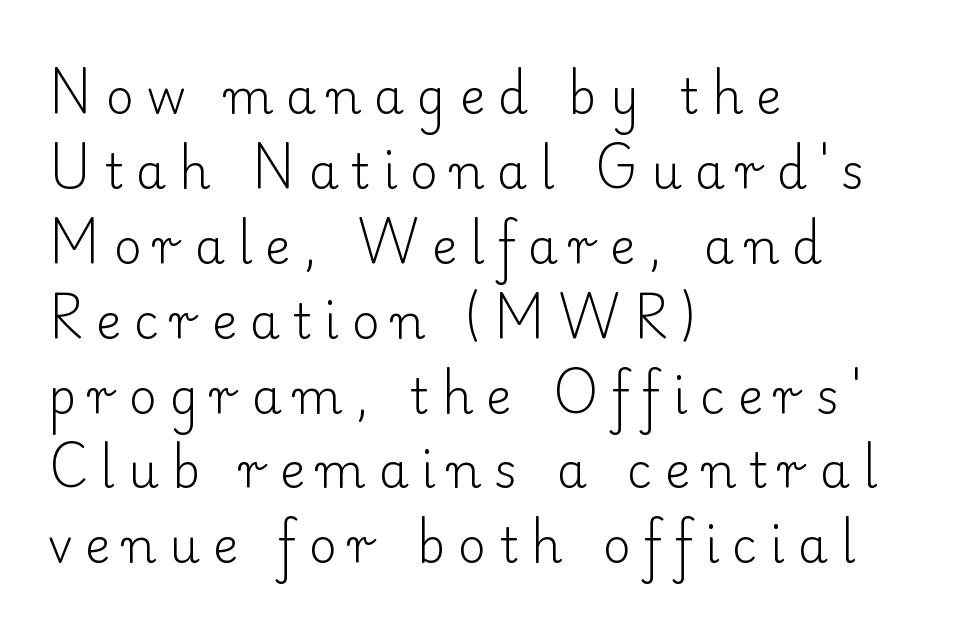
It's the straight-up-and-down kind of type. All the whitespace from short lines collects on the right. The horizontal fit of the characters is loose and conspicuously gappy. The passage shown is typed in a proportional face where columns would drift. The space between consecutive lines is moderate.
